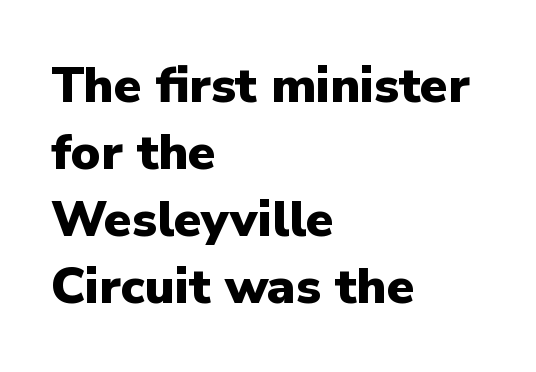
{"serif": "no", "italic": "no", "bold": "yes", "weight": "heavy", "width": "normal", "stroke_contrast": "low", "x_height": "medium", "monospaced": "no", "underline": "no", "align": "left", "line_spacing": "normal", "line_spacing_ratio": 1.34, "letter_spacing": "normal", "letter_spacing_em": 0.0, "glyph_px": 50}
